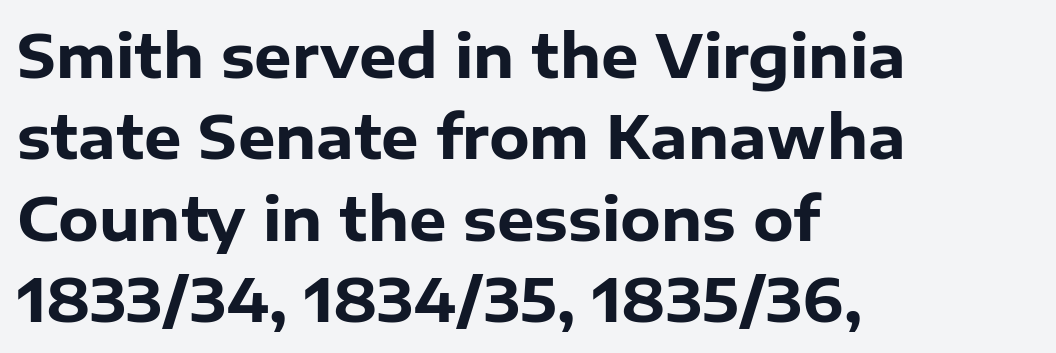
Interline gaps are of average width in this sample. The characters look thick and weighty, a clear bold. Glance below the letters and you will spot only blank space. When letters stand straight like this, we call the style roman or upright.
